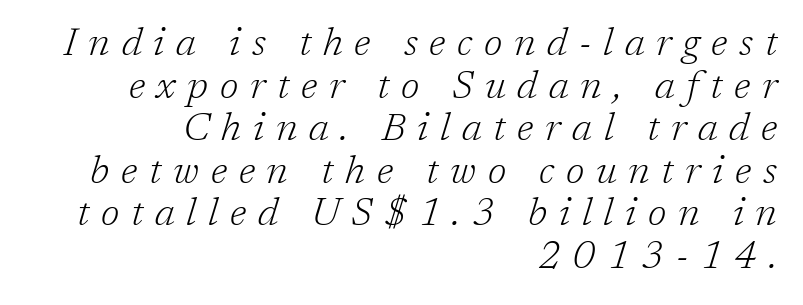
The image shows 39 px light serif type, italic (leaning right); set right-aligned, tight line spacing (1.09x), unusually wide letter spacing (+0.3 em), not underlined; low stroke contrast and a medium x-height.
